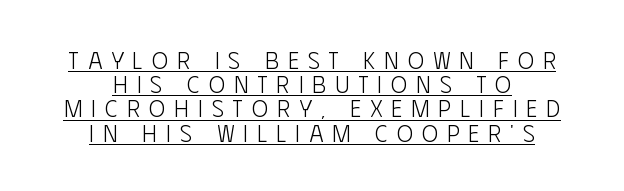
{"italic": "no", "bold": "no", "underline": "yes", "align": "center", "line_spacing": "tight", "line_spacing_ratio": 1.01, "letter_spacing": "wide", "letter_spacing_em": 0.38, "glyph_px": 24}
